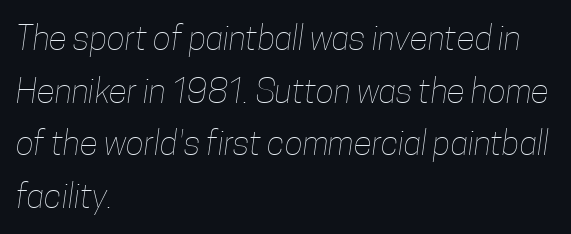
Descenders are the only things crossing below the line. The letterforms sit at book weight or below. The gaps between neighbouring characters are ordinary and unremarkable. This rendering uses left alignment, leaving the right contour irregular. These lines sit exactly where default settings would place them. You could not count columns in this text — the font is proportionally spaced.
